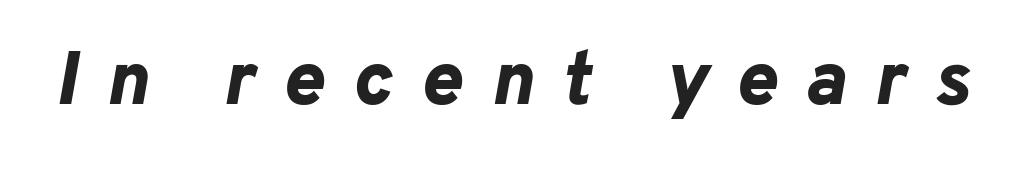
Q: Is the text bold? A: Yes.
Q: Is the text italic (slanted)? A: Yes, it leans right by about 10 degrees.
Q: Is the text underlined? A: No.
Q: Is the spacing between letters normal or unusually wide? A: Unusually wide.
Q: Width (condensed, normal, or wide)? A: Normal.
Q: Stroke contrast? A: Low.
Q: x-height? A: Medium.
Q: Monospaced? A: No.
